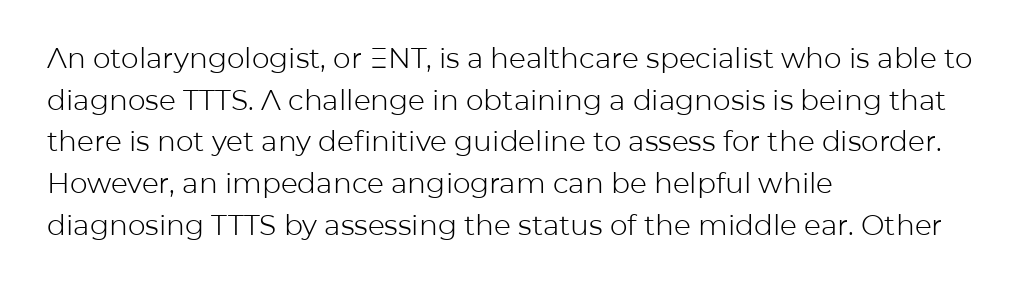
Q: Is the text bold? A: No.
Q: Is the text italic (slanted)? A: No, it is upright.
Q: Is the typeface a serif or a sans-serif typeface? A: Sans-serif.
Q: Is the text underlined? A: No.
Q: How is the paragraph aligned? A: Left-aligned.
Q: Is the spacing between letters normal or unusually wide? A: Normal.
Q: Is the spacing between lines tight, normal or loose? A: Normal.
Q: Width (condensed, normal, or wide)? A: Normal.
Q: Stroke contrast? A: Low.
Q: x-height? A: Medium.
Q: Monospaced? A: No.
